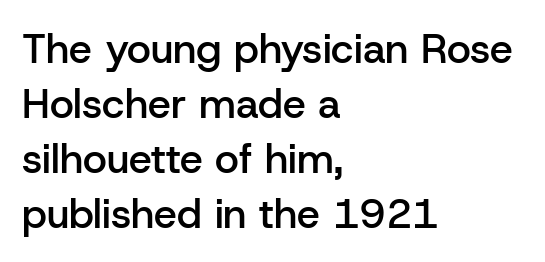
{"serif": "no", "italic": "no", "bold": "semi", "weight": "semibold", "width": "normal", "stroke_contrast": "low", "x_height": "medium", "monospaced": "no", "underline": "no", "align": "left", "line_spacing": "normal", "line_spacing_ratio": 1.34, "letter_spacing": "normal", "letter_spacing_em": 0.0, "glyph_px": 41}
